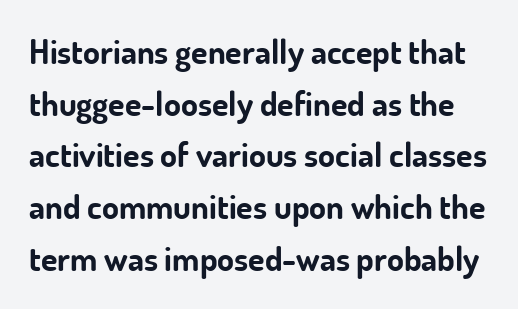
Q: Is the text bold? A: Yes.
Q: Is the text italic (slanted)? A: No, it is upright.
Q: Is the typeface a serif or a sans-serif typeface? A: Sans-serif.
Q: Is the text underlined? A: No.
Q: Is the spacing between letters normal or unusually wide? A: Normal.
Q: Is the spacing between lines tight, normal or loose? A: Normal.
Q: Width (condensed, normal, or wide)? A: Normal.
Q: Stroke contrast? A: Low.
Q: x-height? A: Small.
Q: Monospaced? A: No.
